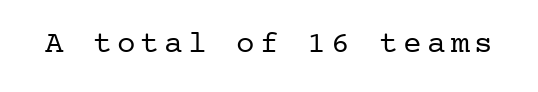
Q: Is the text bold? A: No.
Q: Is the text italic (slanted)? A: No, it is upright.
Q: Is the typeface a serif or a sans-serif typeface? A: Serif.
Q: Is the text underlined? A: No.
Q: Width (condensed, normal, or wide)? A: Normal.
Q: Stroke contrast? A: Low.
Q: x-height? A: Medium.
